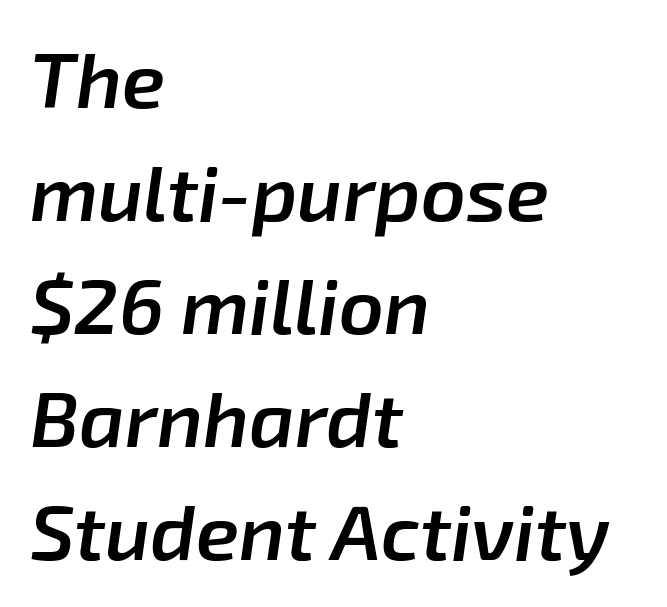
{"italic": "yes", "lean": "right", "slant_degrees": 8, "bold": "semi", "weight": "semibold", "width": "normal", "stroke_contrast": "low", "x_height": "medium", "monospaced": "no", "underline": "no", "align": "left", "line_spacing": "normal", "line_spacing_ratio": 1.45, "letter_spacing": "normal", "letter_spacing_em": 0.0, "glyph_px": 78}
